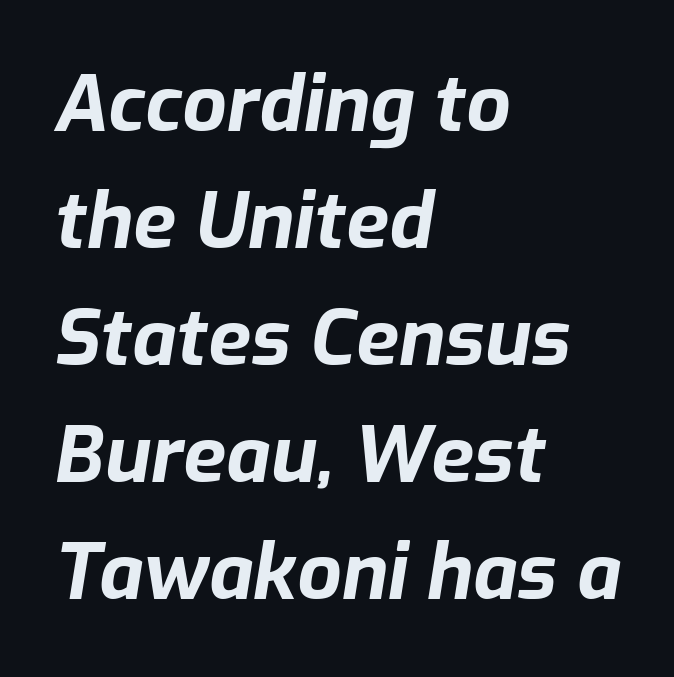
The image shows 78 px bold type, italic (leaning right); set left-aligned, normal line spacing (1.5x), normal letter spacing, not underlined; low stroke contrast and a medium x-height.
